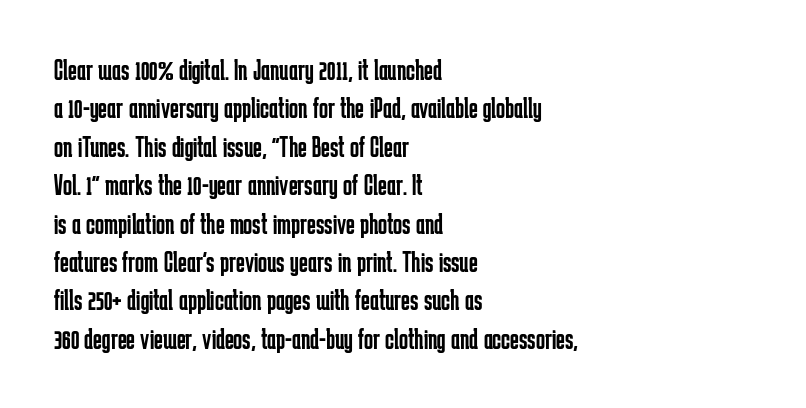
Q: Is the text bold? A: No.
Q: Is the text italic (slanted)? A: No, it is upright.
Q: Is the typeface a serif or a sans-serif typeface? A: Sans-serif.
Q: Is the text underlined? A: No.
Q: How is the paragraph aligned? A: Left-aligned.
Q: Is the spacing between letters normal or unusually wide? A: Normal.
Q: Is the spacing between lines tight, normal or loose? A: Normal.
Q: Width (condensed, normal, or wide)? A: Condensed.
Q: Stroke contrast? A: Low.
Q: x-height? A: Medium.
Q: Monospaced? A: No.
